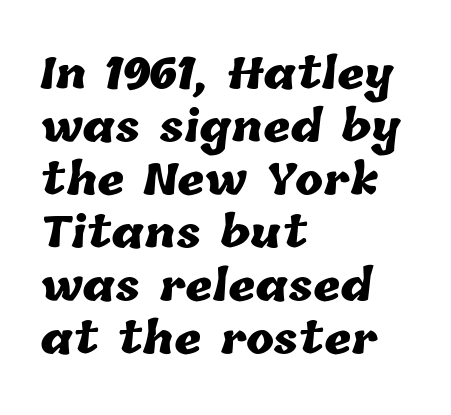
Q: Is the text bold? A: Yes.
Q: Is the text underlined? A: No.
Q: How is the paragraph aligned? A: Left-aligned.
Q: Is the spacing between letters normal or unusually wide? A: Normal.
Q: Is the spacing between lines tight, normal or loose? A: Normal.
Q: Width (condensed, normal, or wide)? A: Normal.
Q: Stroke contrast? A: Low.
Q: x-height? A: Medium.
Q: Monospaced? A: No.
